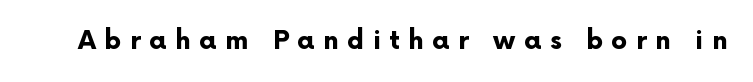
{"italic": "no", "bold": "yes", "underline": "no", "letter_spacing": "wide", "letter_spacing_em": 0.32, "glyph_px": 26}
